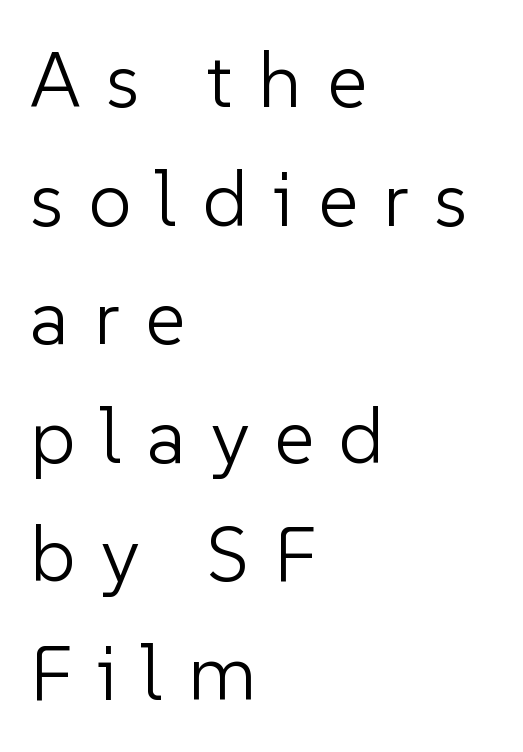
The image shows 78 px light sans-serif type, upright; set left-aligned, normal line spacing (1.52x), unusually wide letter spacing (+0.32 em), not underlined; low stroke contrast and a medium x-height.
